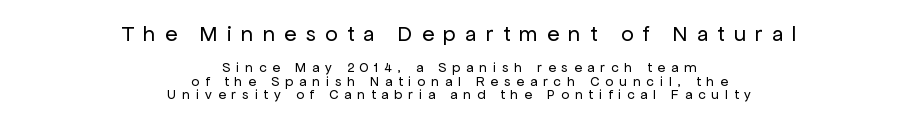
The image shows 22 px text type, upright; set centered, tight line spacing (0.95x), unusually wide letter spacing (+0.43 em), not underlined; the first (top) block is 1.57x larger.
